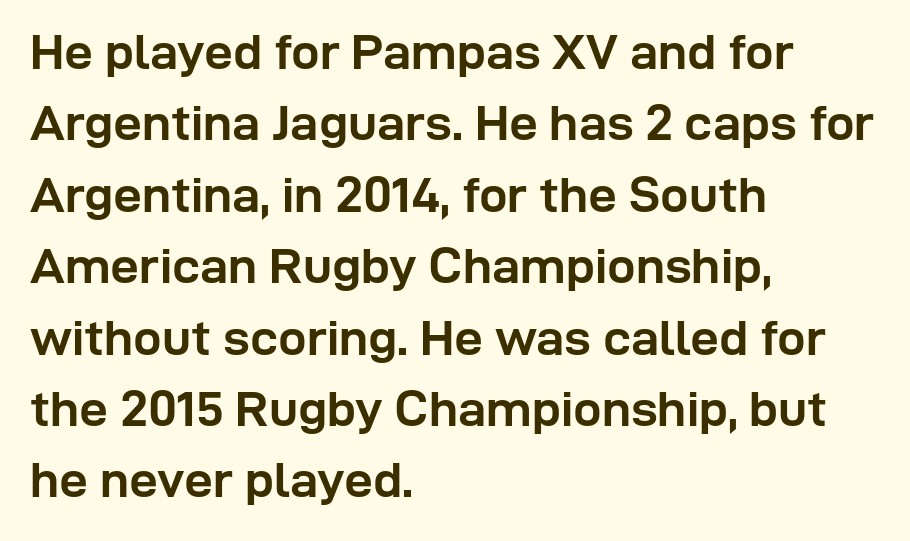
{"serif": "no", "italic": "no", "bold": "yes", "weight": "semibold", "width": "normal", "stroke_contrast": "low", "x_height": "medium", "monospaced": "no", "underline": "no", "align": "left", "line_spacing": "normal", "line_spacing_ratio": 1.4, "letter_spacing": "normal", "letter_spacing_em": 0.0, "glyph_px": 51}
